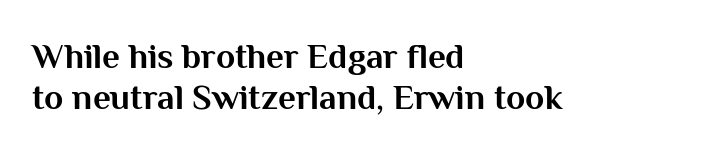
Every character sits straight up, as roman type does. A student would call this left alignment; a typographer would say flush left, rag right. The face used here is proportionally spaced, like ordinary book or web type. Is the type bold? Yes — the strokes are clearly thick and heavy.
